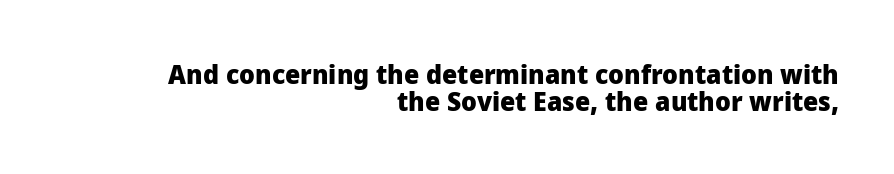
Q: Is the text bold? A: Yes.
Q: Is the text italic (slanted)? A: No, it is upright.
Q: Is the text underlined? A: No.
Q: How is the paragraph aligned? A: Right-aligned.
Q: Is the spacing between letters normal or unusually wide? A: Normal.
Q: Is the spacing between lines tight, normal or loose? A: Tight.
